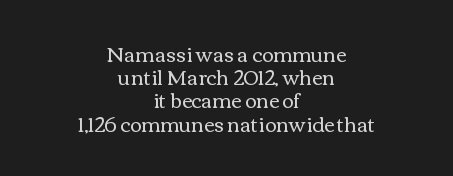
Stroke thickness stays within the range of a standard reading face or lighter. How are the letters spaced? Ordinarily, with no added tracking. Compared with a flush-left layout, this one balances lines on the center instead. Posture: upright roman.
